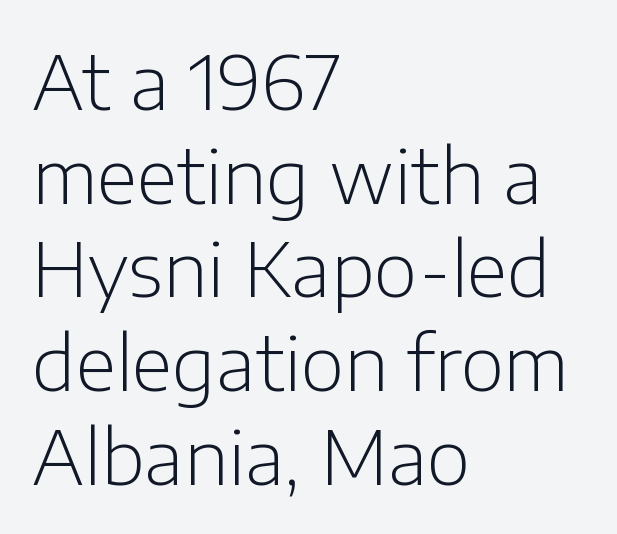
Q: Is the text bold? A: No.
Q: Is the text italic (slanted)? A: No, it is upright.
Q: Is the typeface a serif or a sans-serif typeface? A: Sans-serif.
Q: Is the text underlined? A: No.
Q: How is the paragraph aligned? A: Left-aligned.
Q: Is the spacing between letters normal or unusually wide? A: Normal.
Q: Is the spacing between lines tight, normal or loose? A: Normal.
Q: Width (condensed, normal, or wide)? A: Normal.
Q: Stroke contrast? A: Low.
Q: x-height? A: Medium.
Q: Monospaced? A: No.
